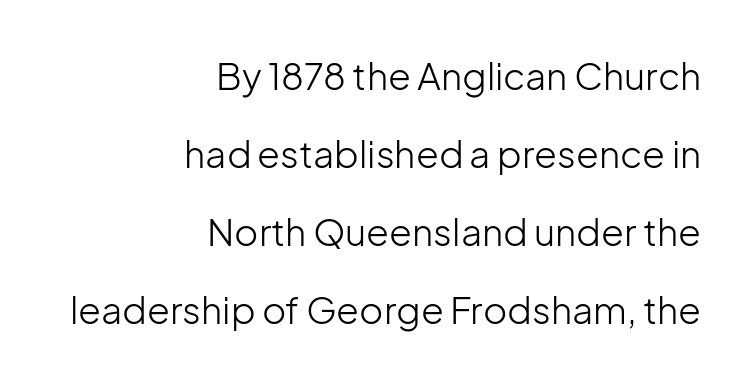
This is the regular roman posture of the typeface. Vertical stems look standard width or narrower in stroke. You could call the tracking neutral — neither tight nor loose. Successive baselines arrive slowly, with a big drop between each.
